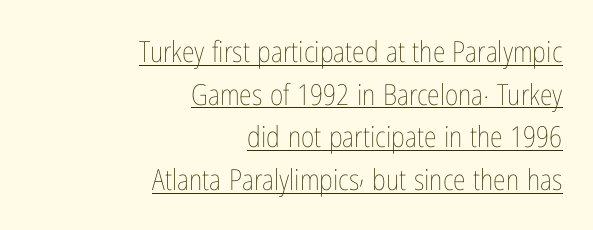
Q: Is the text bold? A: No.
Q: Is the text italic (slanted)? A: No, it is upright.
Q: Is the text underlined? A: Yes.
Q: How is the paragraph aligned? A: Right-aligned.
Q: Is the spacing between letters normal or unusually wide? A: Normal.
Q: Is the spacing between lines tight, normal or loose? A: Normal.
Q: Width (condensed, normal, or wide)? A: Condensed.
Q: Stroke contrast? A: Low.
Q: x-height? A: Medium.
Q: Monospaced? A: No.
